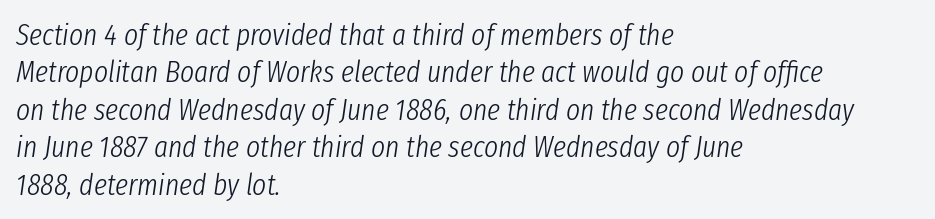
Q: Is the text bold? A: No.
Q: Is the text italic (slanted)? A: Yes, it leans right by about 8 degrees.
Q: Is the text underlined? A: No.
Q: How is the paragraph aligned? A: Left-aligned.
Q: Is the spacing between letters normal or unusually wide? A: Normal.
Q: Is the spacing between lines tight, normal or loose? A: Normal.
Q: Width (condensed, normal, or wide)? A: Condensed.
Q: Stroke contrast? A: Low.
Q: x-height? A: Medium.
Q: Monospaced? A: No.
